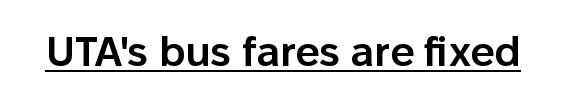
You could not count columns in this text — the font is proportionally spaced. Look at the bottom of the vertical strokes: they stop flat, with no serifs. Does the lettering tilt? It doesn't — this is upright. The sample's only ornament is a line tracing under the words. There is no visible air inserted between adjacent glyphs.
